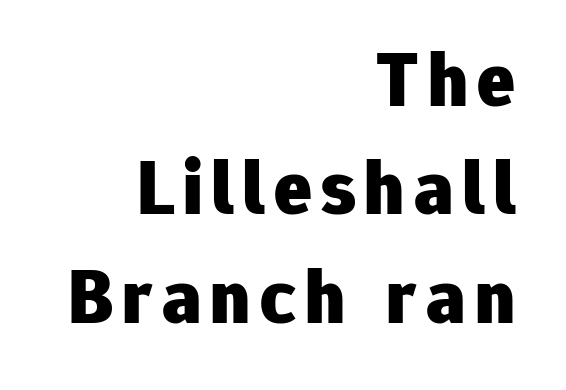
{"serif": "no", "italic": "no", "bold": "yes", "weight": "heavy", "width": "normal", "stroke_contrast": "low", "x_height": "medium", "monospaced": "no", "underline": "no", "align": "right", "line_spacing": "normal", "line_spacing_ratio": 1.39, "glyph_px": 78}
